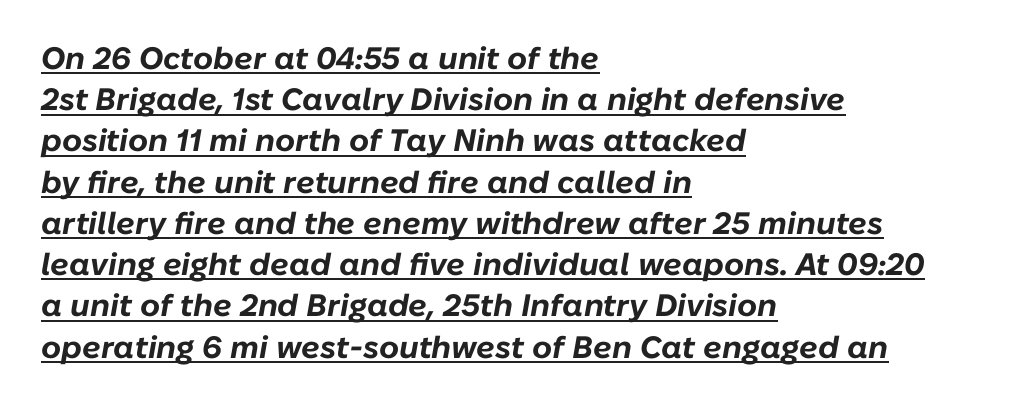
Q: Is the text bold? A: Yes.
Q: Is the text italic (slanted)? A: Yes, it leans right by about 10 degrees.
Q: Is the text underlined? A: Yes.
Q: How is the paragraph aligned? A: Left-aligned.
Q: Is the spacing between letters normal or unusually wide? A: Normal.
Q: Is the spacing between lines tight, normal or loose? A: Normal.
Q: Width (condensed, normal, or wide)? A: Normal.
Q: Stroke contrast? A: Low.
Q: x-height? A: Medium.
Q: Monospaced? A: No.
